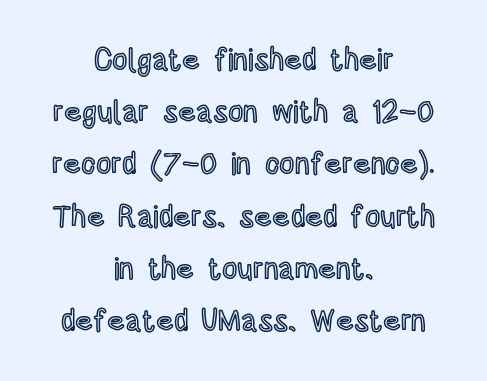
The space directly below the letters is spotless. Neither beginnings nor endings align; midpoints do. Unlike italic type, these characters show no tilt at all. Default kerning and tracking; the words read as compact shapes. Here the designer chose a conventional face with non-uniform glyph widths.
